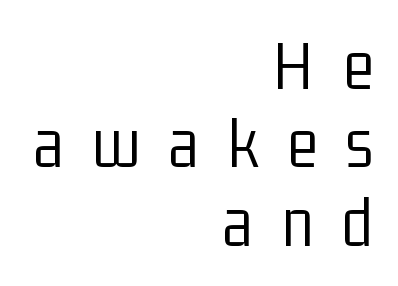
{"serif": "no", "italic": "no", "bold": "no", "weight": "light", "width": "condensed", "stroke_contrast": "low", "x_height": "medium", "monospaced": "no", "underline": "no", "align": "right", "line_spacing": "tight", "line_spacing_ratio": 1.09, "letter_spacing": "wide", "letter_spacing_em": 0.4, "glyph_px": 72}
